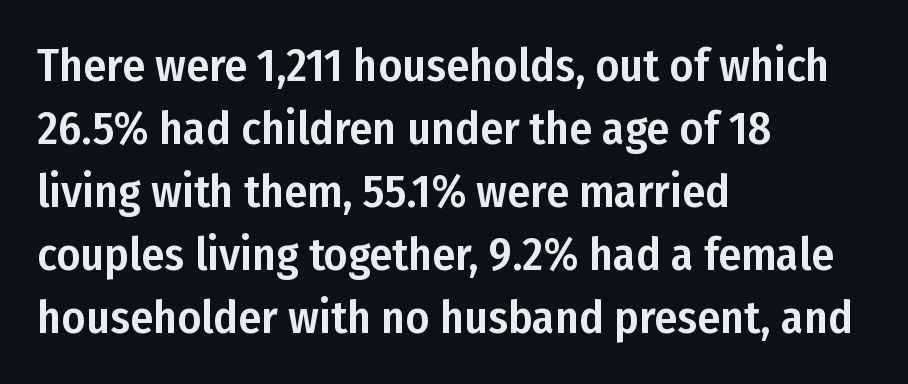
Q: Is the text italic (slanted)? A: No, it is upright.
Q: Is the typeface a serif or a sans-serif typeface? A: Sans-serif.
Q: Is the text underlined? A: No.
Q: How is the paragraph aligned? A: Left-aligned.
Q: Is the spacing between letters normal or unusually wide? A: Normal.
Q: Is the spacing between lines tight, normal or loose? A: Normal.
Q: Width (condensed, normal, or wide)? A: Condensed.
Q: Stroke contrast? A: Low.
Q: x-height? A: Medium.
Q: Monospaced? A: No.
